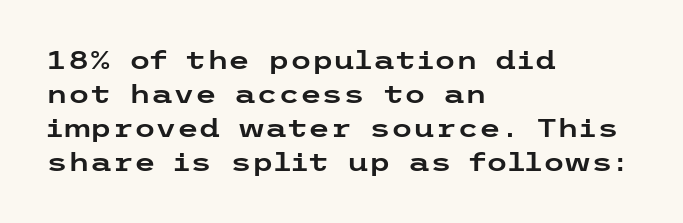
Q: Is the text italic (slanted)? A: No, it is upright.
Q: Is the text underlined? A: No.
Q: How is the paragraph aligned? A: Left-aligned.
Q: Is the spacing between letters normal or unusually wide? A: Normal.
Q: Is the spacing between lines tight, normal or loose? A: Normal.
